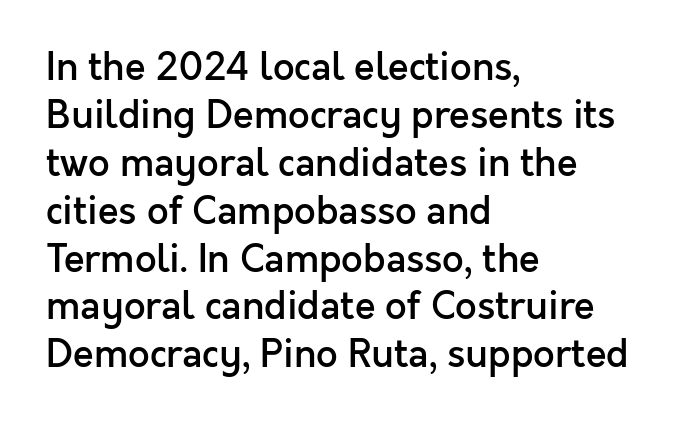
This is moderately heavy type, rendered in semibold. Does extra space separate the letters? No, they use regular spacing. This rendering uses left alignment, leaving the right contour irregular. This is the regular roman posture of the typeface. What's the leading like? Ordinary, nothing unusual. Descenders are the only things crossing below the line.
